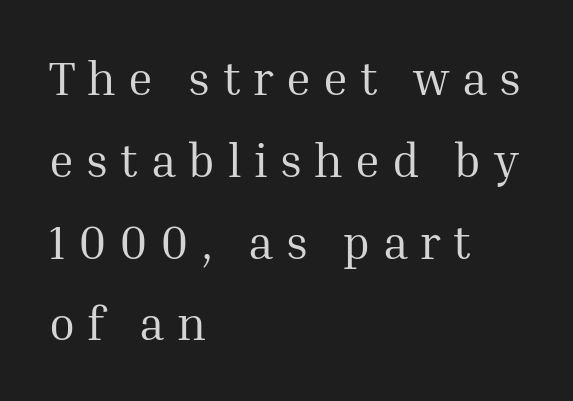
The strip under each line holds only bare page. Vertical strokes here are truly vertical. I'd call this a serif setting — the letters wear small feet. Casual observation: everything's shoved over to the left. Letter spacing: wide.
